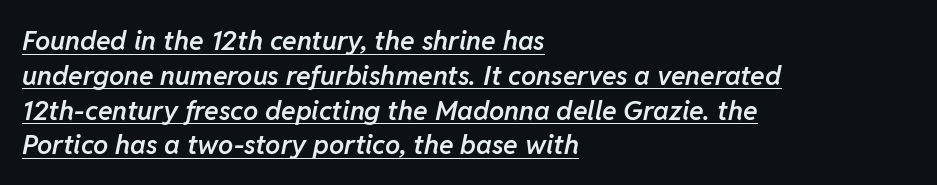
{"italic": "yes", "lean": "right", "slant_degrees": 11, "bold": "semi", "underline": "yes", "align": "left", "line_spacing": "normal", "line_spacing_ratio": 1.29, "letter_spacing": "normal", "letter_spacing_em": 0.0, "glyph_px": 27}
